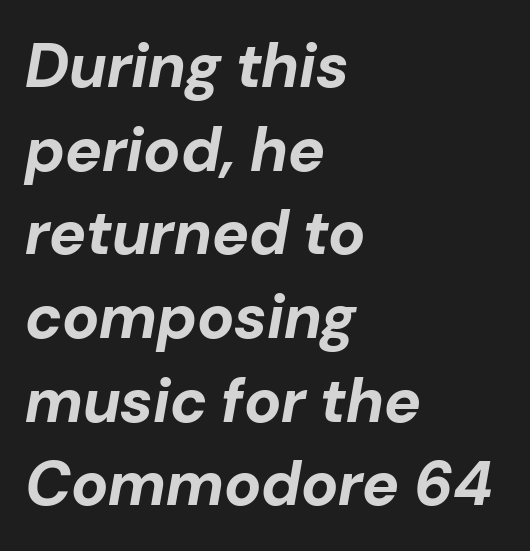
The image shows 62 px bold type, italic (leaning right); set left-aligned, normal line spacing (1.35x), normal letter spacing, not underlined; low stroke contrast and a medium x-height.
